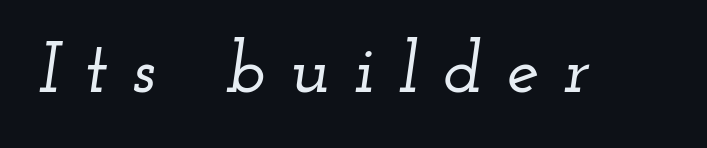
Q: Is the text italic (slanted)? A: Yes, it leans right by about 12 degrees.
Q: Is the typeface a serif or a sans-serif typeface? A: Serif.
Q: Is the text underlined? A: No.
Q: Is the spacing between letters normal or unusually wide? A: Unusually wide.
Q: Width (condensed, normal, or wide)? A: Wide.
Q: Stroke contrast? A: Low.
Q: x-height? A: Small.
Q: Monospaced? A: No.
